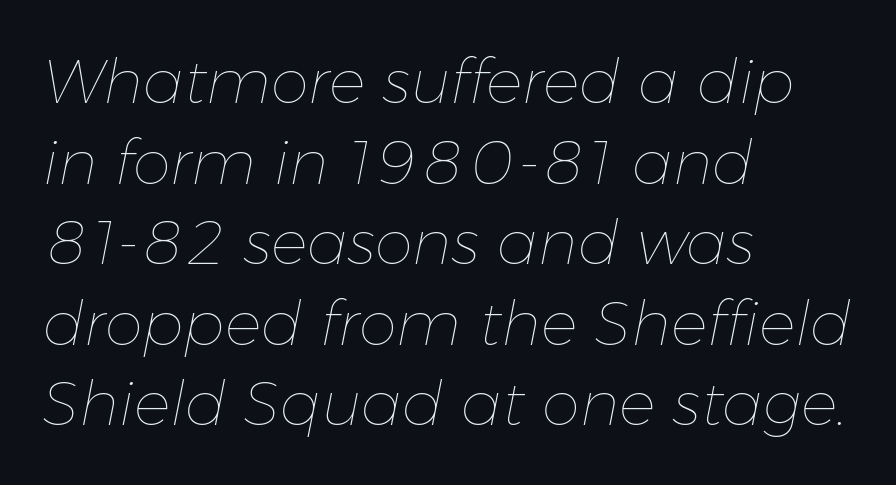
The image shows 61 px thin type, italic (leaning right); set left-aligned, normal line spacing (1.32x), normal letter spacing, not underlined; low stroke contrast and a medium x-height.
